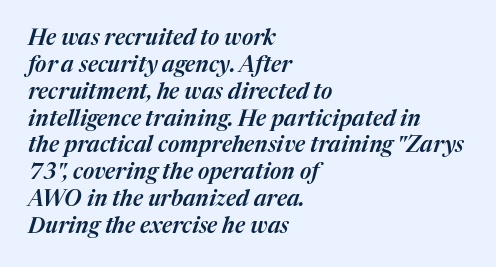
The image shows 22 px text type, italic (leaning right); set left-aligned, line spacing 1.22x, normal letter spacing, not underlined.
